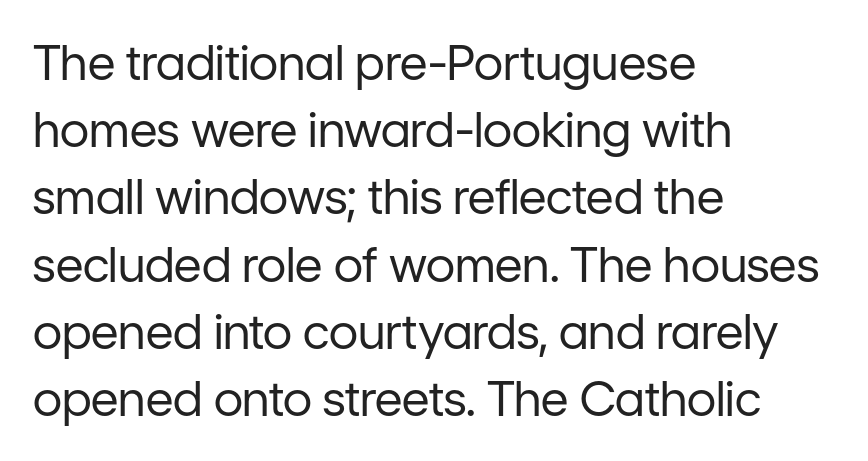
{"serif": "no", "italic": "no", "bold": "no", "weight": "regular", "width": "normal", "stroke_contrast": "low", "x_height": "medium", "monospaced": "no", "underline": "no", "align": "left", "line_spacing": "normal", "line_spacing_ratio": 1.4, "letter_spacing": "normal", "letter_spacing_em": 0.0, "glyph_px": 48}
